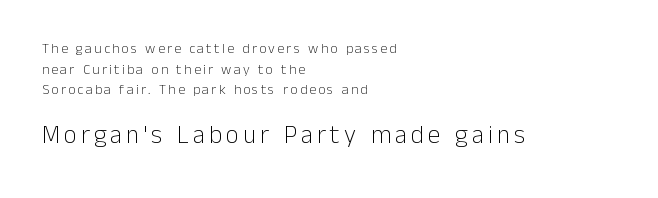
Q: Is the text bold? A: No.
Q: Is the text italic (slanted)? A: No, it is upright.
Q: Is the text underlined? A: No.
Q: How is the paragraph aligned? A: Left-aligned.
Q: Is the spacing between lines tight, normal or loose? A: Normal.
Q: Which block of text is set in a larger size, the first (top) or the second (bottom)? A: The second (bottom) one.
